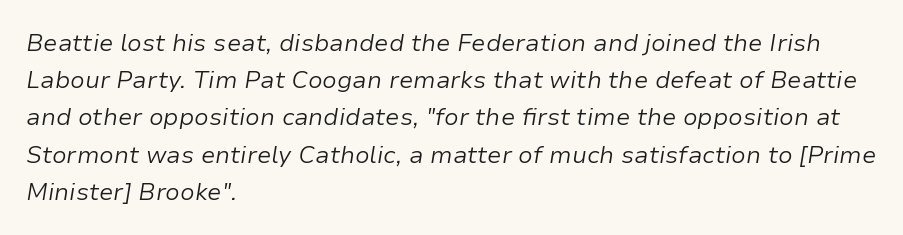
The face used here has a pronounced slope to its letters. These lines keep a tight, regular rhythm from letter to letter. The space directly below the letters is spotless. Does the copy run flush right? No — it runs flush left. If you measured baseline to baseline, you'd find a middling distance.
